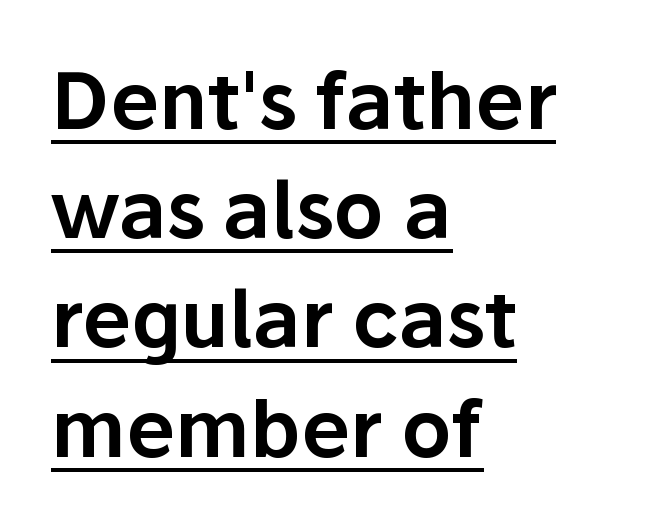
The image shows 78 px sans-serif type, upright; set left-aligned, normal line spacing (1.4x), normal letter spacing, underlined; low stroke contrast and a medium x-height.
